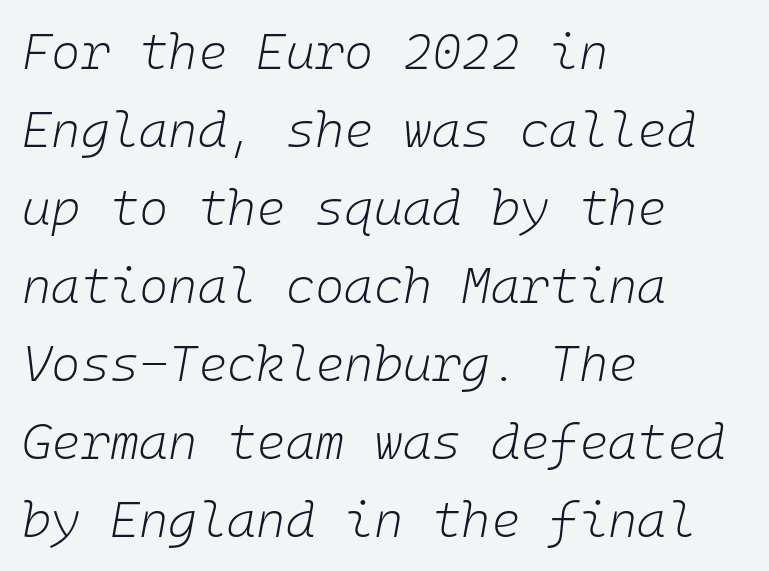
{"italic": "yes", "lean": "right", "slant_degrees": 10, "bold": "no", "weight": "light", "width": "normal", "stroke_contrast": "low", "x_height": "medium", "underline": "no", "align": "left", "line_spacing": "normal", "line_spacing_ratio": 1.56, "letter_spacing": "normal", "letter_spacing_em": 0.0, "glyph_px": 50}
